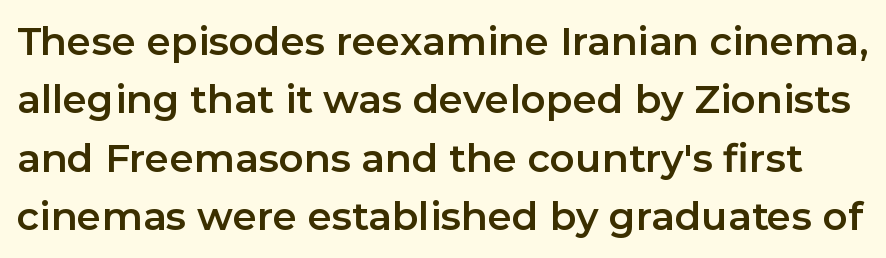
Nope, not italic — everything's standing straight. The face used here is proportionally spaced, like ordinary book or web type. Honestly, the letter spacing is just normal — you wouldn't notice it. Quick note: underline off.
